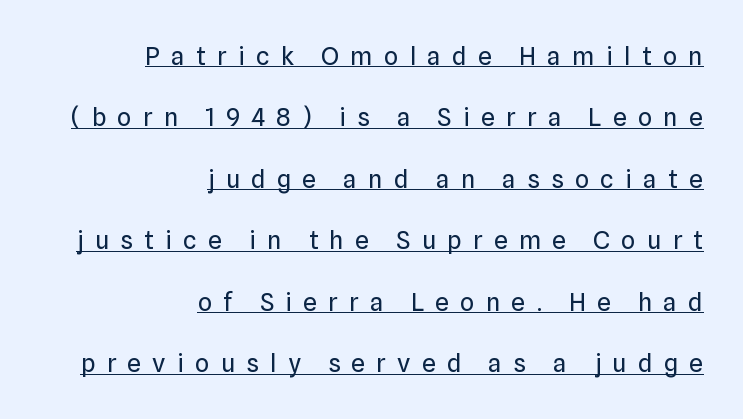
The image shows 25 px text type, upright; set right-aligned, loose line spacing (2.46x), unusually wide letter spacing (+0.45 em), underlined.
